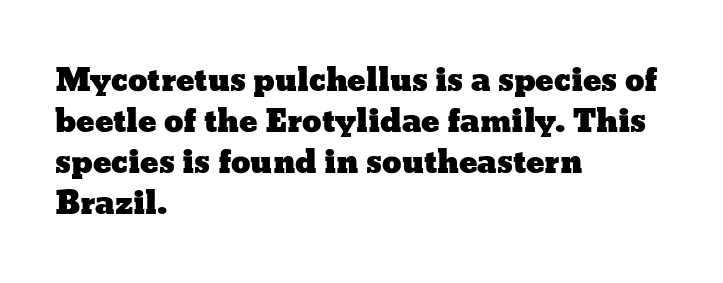
The image shows 31 px wide type, upright; set left-aligned, normal line spacing (1.32x), normal letter spacing, not underlined; low stroke contrast and a medium x-height.
